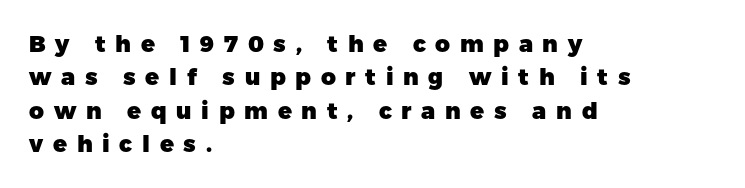
Q: Is the text bold? A: Yes.
Q: Is the text italic (slanted)? A: No, it is upright.
Q: Is the text underlined? A: No.
Q: How is the paragraph aligned? A: Left-aligned.
Q: Is the spacing between letters normal or unusually wide? A: Unusually wide.
Q: Is the spacing between lines tight, normal or loose? A: Normal.
